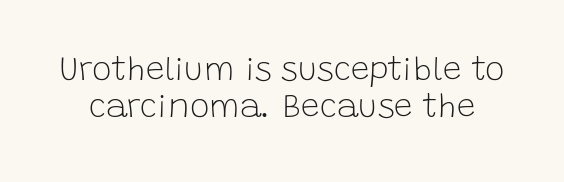
Q: Is the text bold? A: No.
Q: Is the text italic (slanted)? A: No, it is upright.
Q: Is the typeface a serif or a sans-serif typeface? A: Sans-serif.
Q: Is the text underlined? A: No.
Q: Is the spacing between letters normal or unusually wide? A: Normal.
Q: Is the spacing between lines tight, normal or loose? A: Tight.
Q: Width (condensed, normal, or wide)? A: Normal.
Q: Stroke contrast? A: Low.
Q: x-height? A: Large.
Q: Monospaced? A: No.
